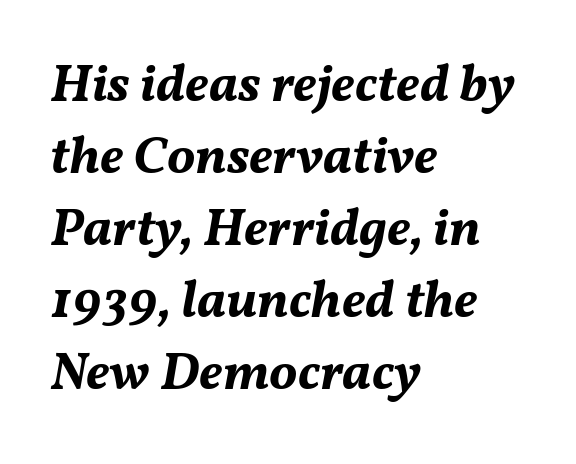
{"italic": "yes", "lean": "right", "slant_degrees": 11, "bold": "yes", "weight": "bold", "width": "normal", "stroke_contrast": "medium", "x_height": "medium", "monospaced": "no", "underline": "no", "align": "left", "line_spacing": "normal", "line_spacing_ratio": 1.36, "letter_spacing": "normal", "letter_spacing_em": 0.0, "glyph_px": 53}
